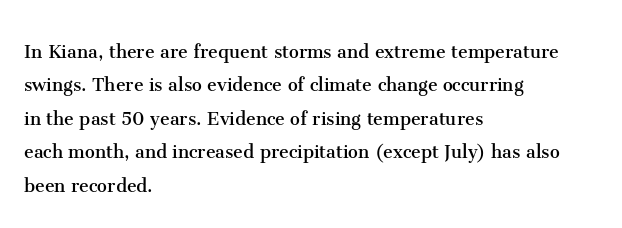
Summary of vertical rhythm: regular, with standard interline spacing. No extra ink here — the face is not bold. Quick note: not italic, upright. Horizontal alignment here is leftward, the default for most running prose.
